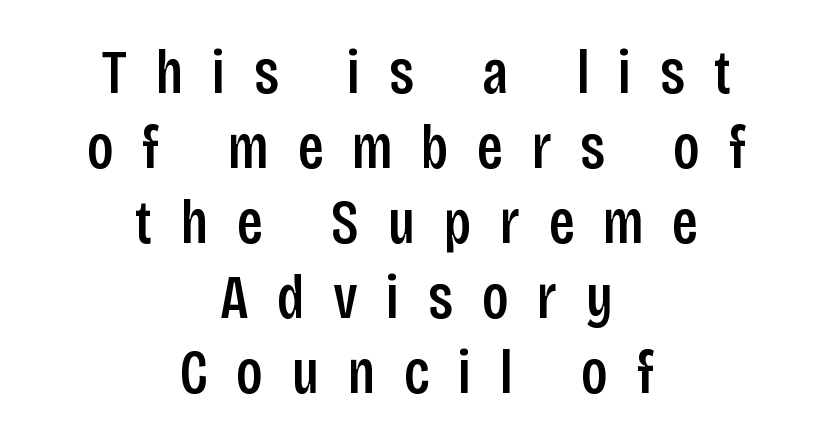
The whitespace from short lines is split evenly between both sides. The zone under the glyphs is completely vacant. These lines are rendered in a variable-pitch font. The letterforms stand isolated, each surrounded by extra space. The axis of the letterforms is exactly vertical. Stroke terminals: plain, sans-serif.
